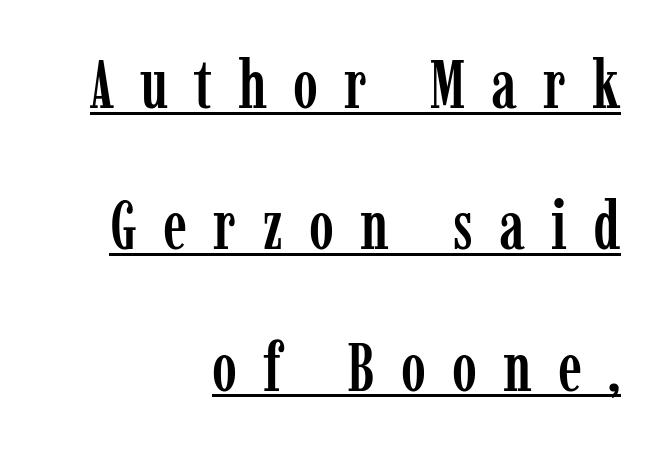
Substantial extra tracking has been applied to these lines. The face used here appears with an underline applied. Leftover space on each line is placed entirely before the opening word. You could not count columns in this text — the font is proportionally spaced. The font family rendered here belongs to the serif group.
